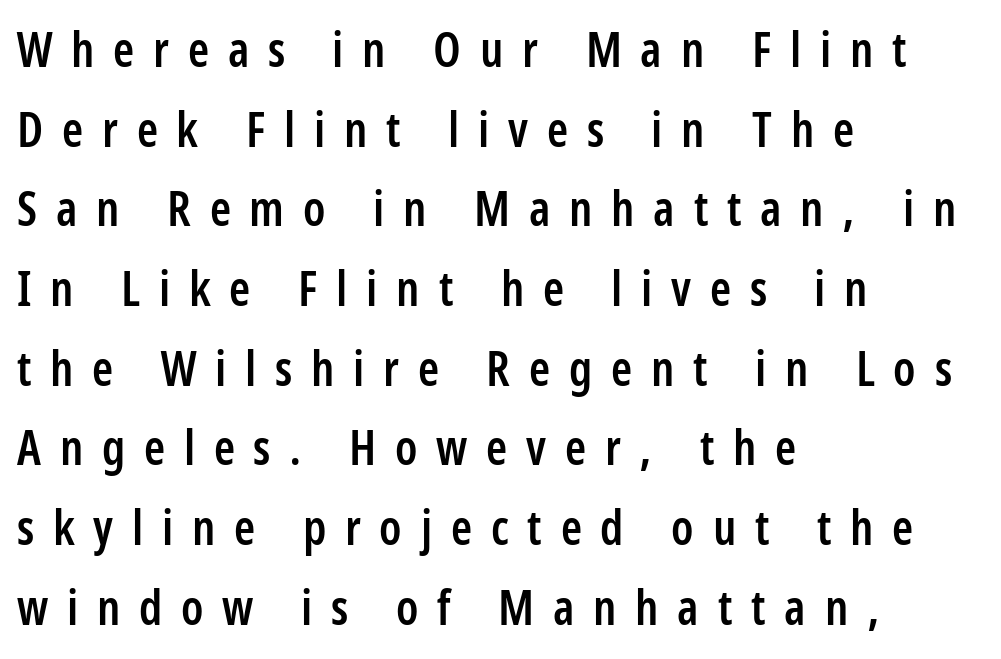
The face used here is proportionally spaced, like ordinary book or web type. Spacing between characters has been opened up far beyond the box default. I'd call this a sans setting — the letters go barefoot. The type sits square on the baseline with zero lean. Strokes here are thickened, but only to semibold level. Lines of text with bare space underneath.
